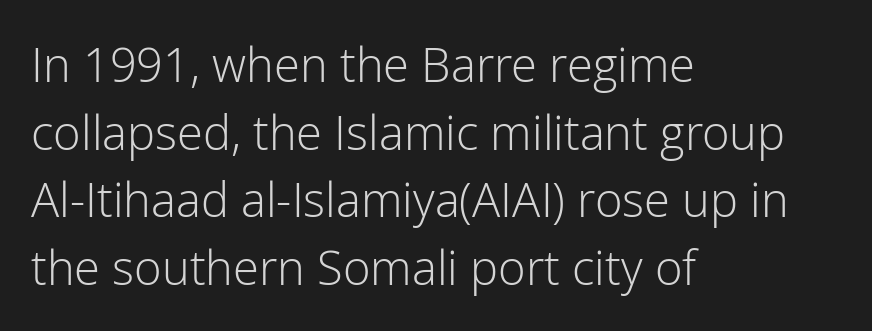
The image shows 47 px light sans-serif type, upright; set left-aligned, normal line spacing (1.44x), normal letter spacing, not underlined; low stroke contrast and a medium x-height.
